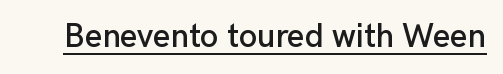
The image shows 33 px sans-serif type, upright; set normal letter spacing, underlined; low stroke contrast and a medium x-height.
